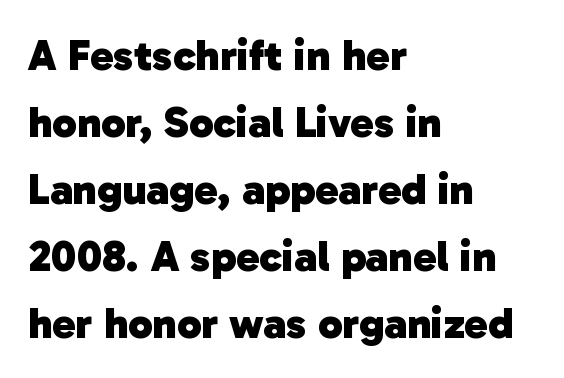
Q: Is the text bold? A: Yes.
Q: Is the typeface a serif or a sans-serif typeface? A: Sans-serif.
Q: Is the text underlined? A: No.
Q: How is the paragraph aligned? A: Left-aligned.
Q: Is the spacing between letters normal or unusually wide? A: Normal.
Q: Is the spacing between lines tight, normal or loose? A: Normal.
Q: Width (condensed, normal, or wide)? A: Normal.
Q: Stroke contrast? A: Low.
Q: x-height? A: Medium.
Q: Monospaced? A: No.
